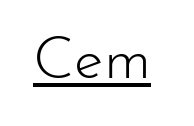
Q: Is the text bold? A: No.
Q: Is the text italic (slanted)? A: No, it is upright.
Q: Is the typeface a serif or a sans-serif typeface? A: Sans-serif.
Q: Is the text underlined? A: Yes.
Q: Is the spacing between letters normal or unusually wide? A: Normal.
Q: Width (condensed, normal, or wide)? A: Normal.
Q: Stroke contrast? A: Low.
Q: x-height? A: Small.
Q: Monospaced? A: No.
